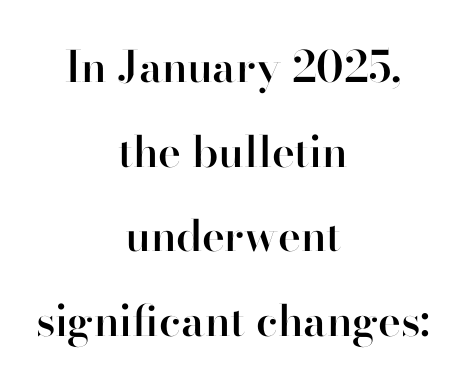
Q: Is the text bold? A: Semi-bold.
Q: Is the text italic (slanted)? A: No, it is upright.
Q: Is the typeface a serif or a sans-serif typeface? A: Sans-serif.
Q: Is the text underlined? A: No.
Q: How is the paragraph aligned? A: Centered.
Q: Is the spacing between letters normal or unusually wide? A: Normal.
Q: Is the spacing between lines tight, normal or loose? A: Loose.
Q: Width (condensed, normal, or wide)? A: Normal.
Q: Stroke contrast? A: High.
Q: x-height? A: Small.
Q: Monospaced? A: No.
